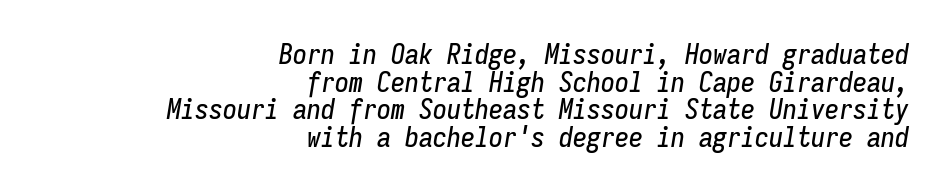
Does extra space separate the letters? No, they use regular spacing. Leading is clearly below the norm, producing a dense column. Looking at the ascenders, they clearly lean. Layout note: lines flush right. Every character here occupies the same horizontal width, giving the sample a typewriter-like rhythm.
